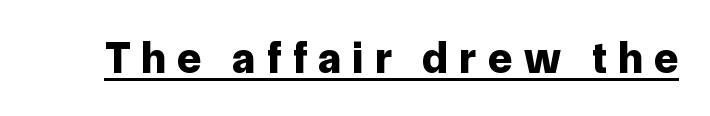
The image shows 44 px bold sans-serif type, upright; set unusually wide letter spacing (+0.27 em), underlined; low stroke contrast and a medium x-height.
